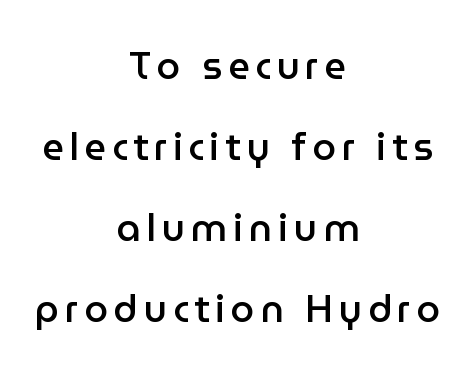
{"serif": "no", "italic": "no", "bold": "semi", "weight": "semibold", "width": "normal", "stroke_contrast": "low", "x_height": "medium", "monospaced": "no", "underline": "no", "align": "center", "line_spacing": "loose", "line_spacing_ratio": 2.13, "glyph_px": 38}
